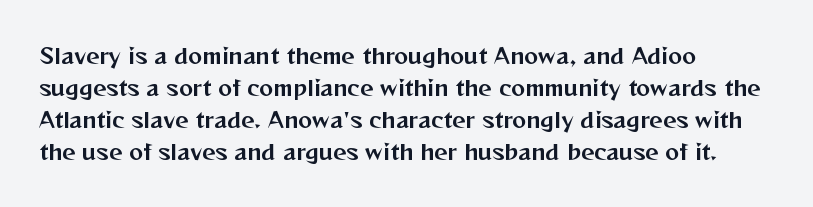
Q: Is the text italic (slanted)? A: No, it is upright.
Q: Is the text underlined? A: No.
Q: How is the paragraph aligned? A: Left-aligned.
Q: Is the spacing between letters normal or unusually wide? A: Normal.
Q: Is the spacing between lines tight, normal or loose? A: Normal.
